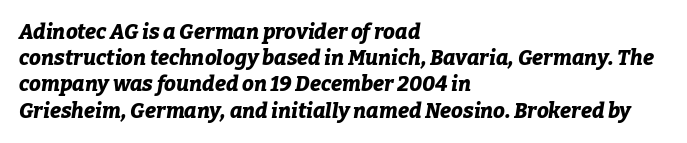
{"italic": "yes", "lean": "right", "slant_degrees": 9, "bold": "yes", "underline": "no", "align": "left", "line_spacing": "normal", "line_spacing_ratio": 1.25, "letter_spacing": "normal", "letter_spacing_em": 0.0, "glyph_px": 21}
